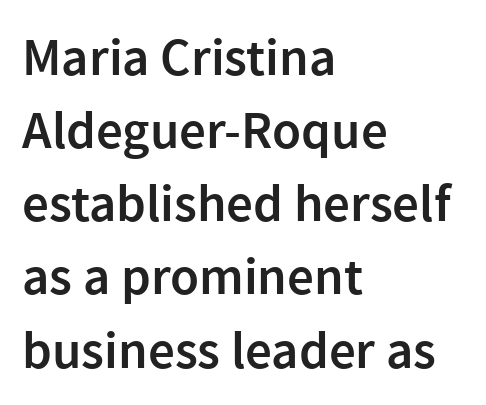
{"serif": "no", "italic": "no", "bold": "semi", "weight": "semibold", "width": "normal", "x_height": "medium", "monospaced": "no", "underline": "no", "align": "left", "line_spacing": "normal", "line_spacing_ratio": 1.38, "letter_spacing": "normal", "letter_spacing_em": 0.0, "glyph_px": 53}
